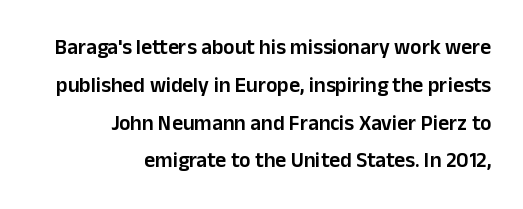
A semibold gives these letters moderate extra thickness, short of bold. The rendering keeps characters at their native spacing. Unmarked baselines from the first word to the last. Short and long lines alike share a common ending point at right. Vertical strokes here are truly vertical.
